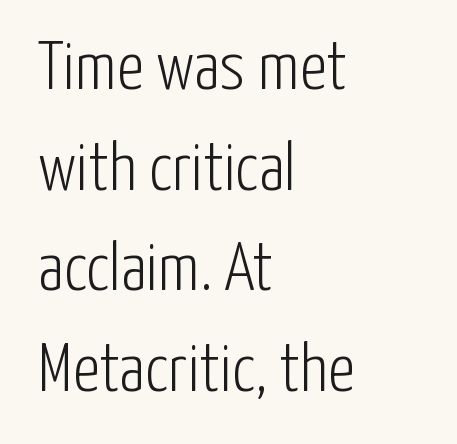
{"serif": "no", "italic": "no", "bold": "no", "weight": "light", "width": "condensed", "stroke_contrast": "low", "x_height": "medium", "monospaced": "no", "underline": "no", "align": "left", "line_spacing": "normal", "line_spacing_ratio": 1.46, "letter_spacing": "normal", "letter_spacing_em": 0.0, "glyph_px": 69}
